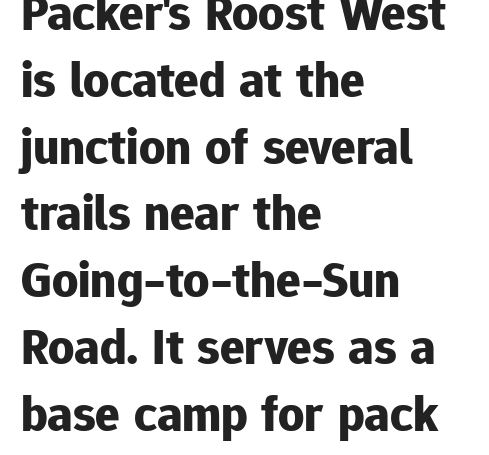
The image shows 51 px bold sans-serif type, upright; set left-aligned, normal line spacing (1.31x), normal letter spacing, not underlined; low stroke contrast and a medium x-height.
